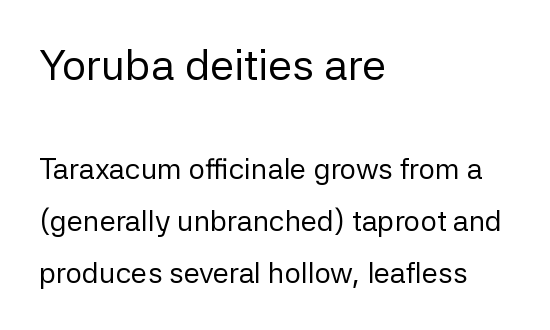
The image shows 43 px regular-weight sans-serif type, upright; set left-aligned, line spacing 1.8x, normal letter spacing, not underlined; the first (top) block is 1.48x larger; low stroke contrast and a medium x-height.
